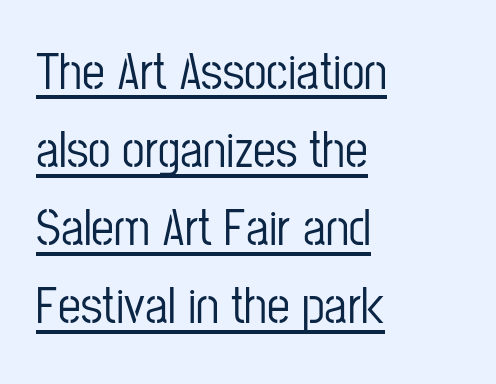
Is there any slant? The stems are plumb. In CSS terms this would be text-align: left. Regarding serifs, this sample does without them. Quick note: interline space is typical. This sample has the flowing, uneven cadence of proportional lettering. The face used here is rendered with its standard letterfit.
